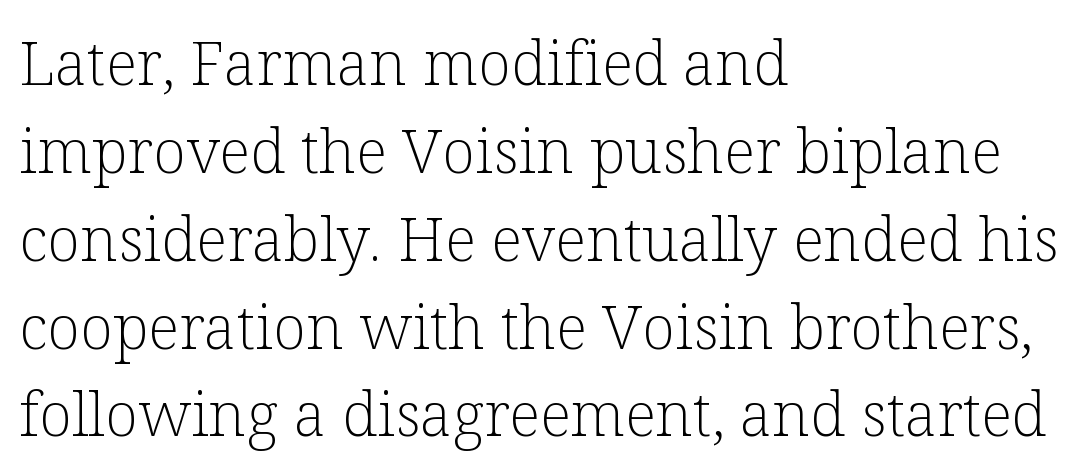
Q: Is the text bold? A: No.
Q: Is the text italic (slanted)? A: No, it is upright.
Q: Is the typeface a serif or a sans-serif typeface? A: Serif.
Q: Is the text underlined? A: No.
Q: How is the paragraph aligned? A: Left-aligned.
Q: Is the spacing between letters normal or unusually wide? A: Normal.
Q: Is the spacing between lines tight, normal or loose? A: Normal.
Q: Width (condensed, normal, or wide)? A: Normal.
Q: Stroke contrast? A: Low.
Q: x-height? A: Medium.
Q: Monospaced? A: No.
